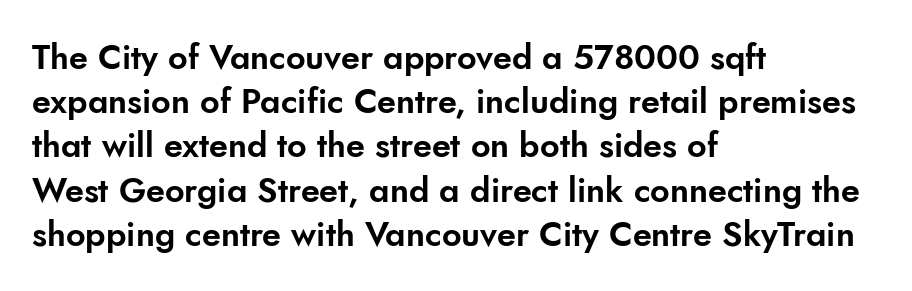
The passage is arranged the way most books set body copy — flush left. Characters remain perfectly vertical along every line. Nothing sits at the stroke ends, so this counts as sans-serif. Plain, unruled lines of type. Think of a printed novel: that variable character pitch is what you see here. Reading down the column, the eye jumps a familiar distance to each next line.
